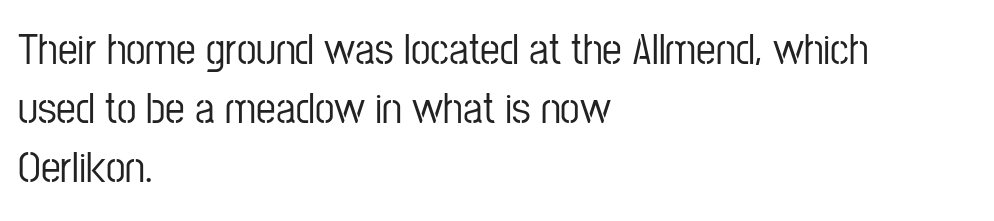
{"serif": "no", "italic": "no", "width": "condensed", "stroke_contrast": "low", "x_height": "medium", "monospaced": "no", "underline": "no", "align": "left", "line_spacing": "normal", "line_spacing_ratio": 1.34, "letter_spacing": "normal", "letter_spacing_em": 0.0, "glyph_px": 44}
